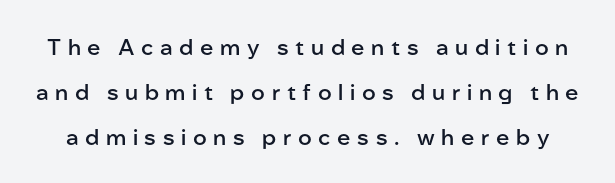
{"italic": "no", "bold": "semi", "underline": "no", "line_spacing": "loose", "line_spacing_ratio": 2.04, "letter_spacing": "wide", "letter_spacing_em": 0.3, "glyph_px": 22}
